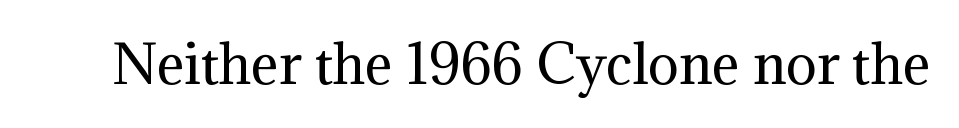
Q: Is the text bold? A: No.
Q: Is the text italic (slanted)? A: No, it is upright.
Q: Is the typeface a serif or a sans-serif typeface? A: Serif.
Q: Is the text underlined? A: No.
Q: Is the spacing between letters normal or unusually wide? A: Normal.
Q: Width (condensed, normal, or wide)? A: Normal.
Q: Stroke contrast? A: Medium.
Q: x-height? A: Medium.
Q: Monospaced? A: No.
